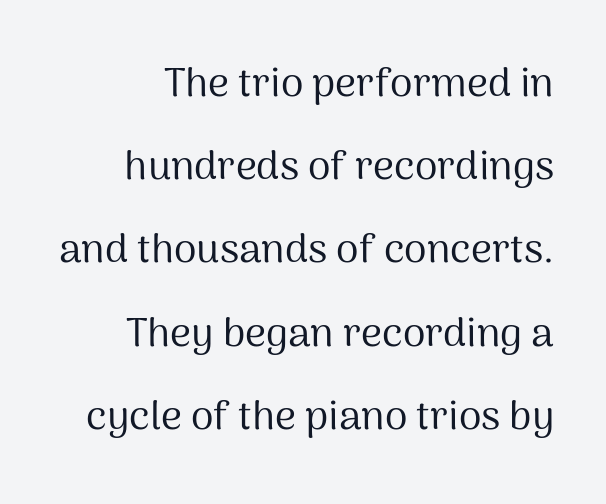
{"serif": "no", "italic": "no", "bold": "no", "weight": "regular", "width": "normal", "stroke_contrast": "medium", "x_height": "medium", "monospaced": "no", "underline": "no", "line_spacing": "loose", "line_spacing_ratio": 2.03, "letter_spacing": "normal", "letter_spacing_em": 0.0, "glyph_px": 41}
